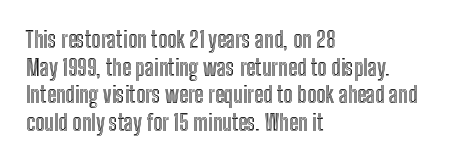
Regarding leading, the lines here are spaced in the standard way. The space beneath each line is pristine and unruled. Tracking value appears to be zero — textbook default spacing. The setting favours the left margin, as ordinary paragraphs usually do.
